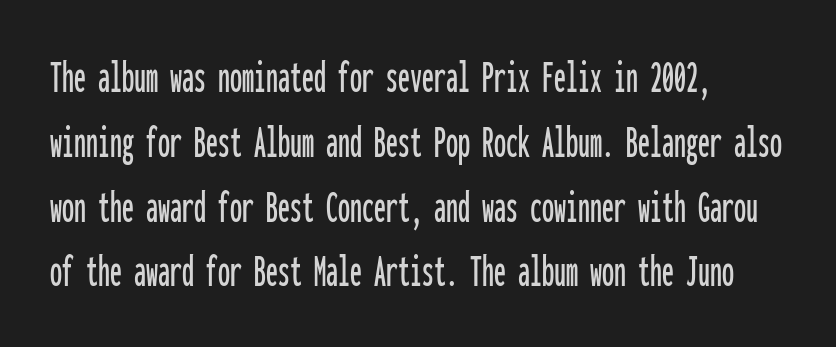
{"serif": "no", "italic": "no", "width": "condensed", "stroke_contrast": "low", "x_height": "medium", "monospaced": "yes", "underline": "no", "align": "left", "line_spacing": "normal", "line_spacing_ratio": 1.35, "letter_spacing": "normal", "letter_spacing_em": 0.0, "glyph_px": 48}
